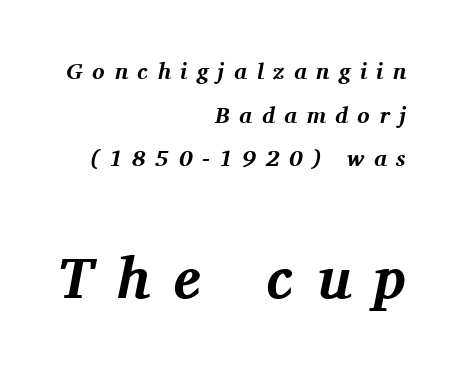
{"serif": "yes", "italic": "yes", "lean": "right", "slant_degrees": 11, "bold": "yes", "weight": "bold", "width": "normal", "stroke_contrast": "medium", "x_height": "medium", "monospaced": "no", "underline": "no", "align": "right", "line_spacing": "loose", "line_spacing_ratio": 1.9, "letter_spacing": "wide", "letter_spacing_em": 0.41, "larger_block": "second", "size_ratio": 2.52, "glyph_px": 58}
